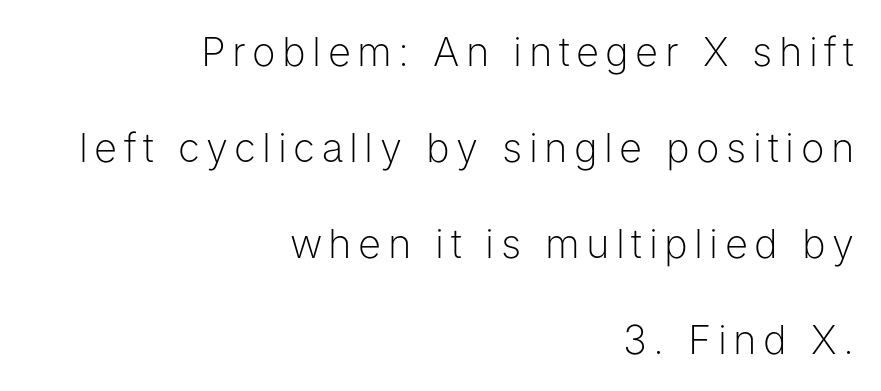
Q: Is the text bold? A: No.
Q: Is the text italic (slanted)? A: No, it is upright.
Q: Is the typeface a serif or a sans-serif typeface? A: Sans-serif.
Q: Is the text underlined? A: No.
Q: How is the paragraph aligned? A: Right-aligned.
Q: Is the spacing between lines tight, normal or loose? A: Loose.
Q: Width (condensed, normal, or wide)? A: Normal.
Q: Stroke contrast? A: Low.
Q: x-height? A: Medium.
Q: Monospaced? A: No.
